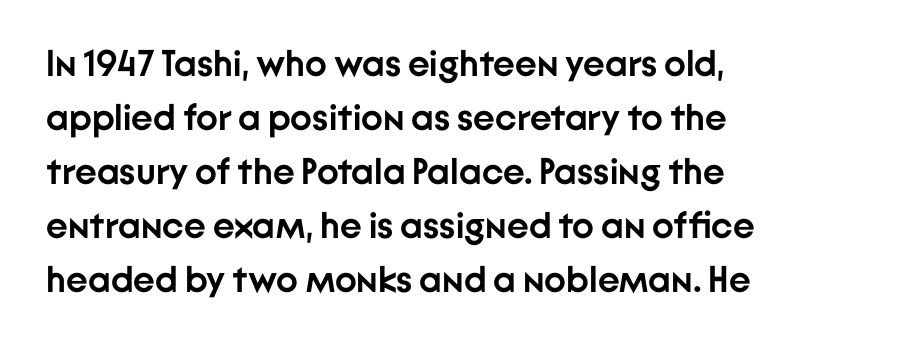
{"serif": "no", "italic": "no", "bold": "yes", "weight": "semibold", "width": "normal", "stroke_contrast": "low", "x_height": "medium", "monospaced": "no", "underline": "no", "align": "left", "line_spacing": "normal", "line_spacing_ratio": 1.46, "letter_spacing": "normal", "letter_spacing_em": 0.0, "glyph_px": 37}
